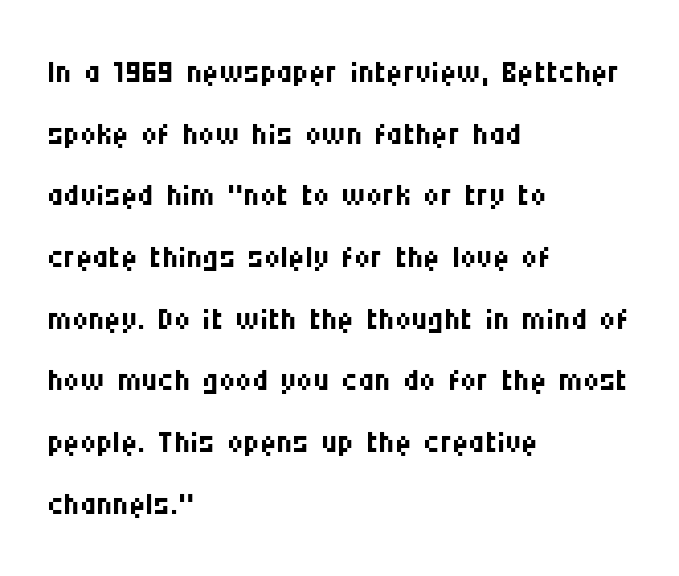
The image shows 45 px regular-weight, condensed sans-serif type, upright; set left-aligned, normal line spacing (1.37x), normal letter spacing, not underlined; medium stroke contrast and a large x-height.
